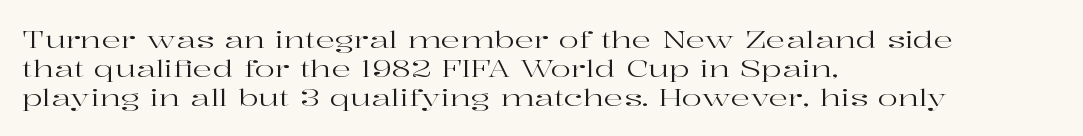
{"italic": "no", "bold": "no", "underline": "no", "align": "left", "line_spacing_ratio": 1.2, "letter_spacing": "normal", "letter_spacing_em": 0.0, "glyph_px": 24}
